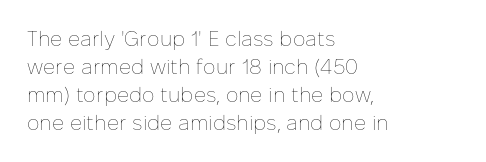
{"italic": "no", "bold": "no", "underline": "no", "align": "left", "line_spacing": "normal", "line_spacing_ratio": 1.34, "letter_spacing": "normal", "letter_spacing_em": 0.0, "glyph_px": 21}
